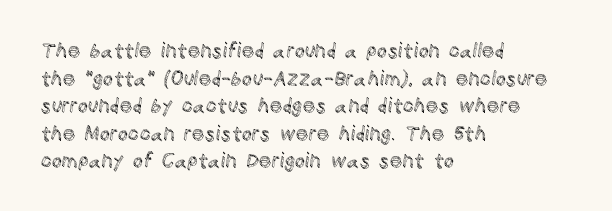
Q: Is the text italic (slanted)? A: Yes.
Q: Is the text underlined? A: No.
Q: How is the paragraph aligned? A: Left-aligned.
Q: Is the spacing between letters normal or unusually wide? A: Normal.
Q: Is the spacing between lines tight, normal or loose? A: Normal.
